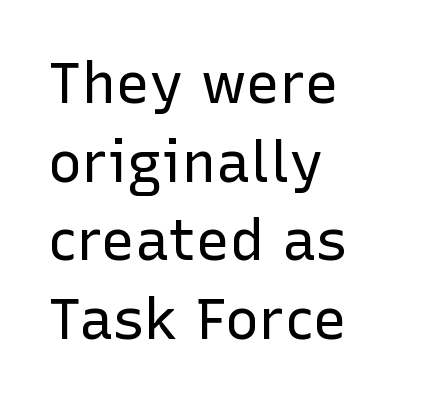
Q: Is the text bold? A: No.
Q: Is the text italic (slanted)? A: No, it is upright.
Q: Is the typeface a serif or a sans-serif typeface? A: Sans-serif.
Q: Is the text underlined? A: No.
Q: How is the paragraph aligned? A: Left-aligned.
Q: Is the spacing between letters normal or unusually wide? A: Normal.
Q: Is the spacing between lines tight, normal or loose? A: Normal.
Q: Width (condensed, normal, or wide)? A: Normal.
Q: Stroke contrast? A: Low.
Q: x-height? A: Medium.
Q: Monospaced? A: No.
